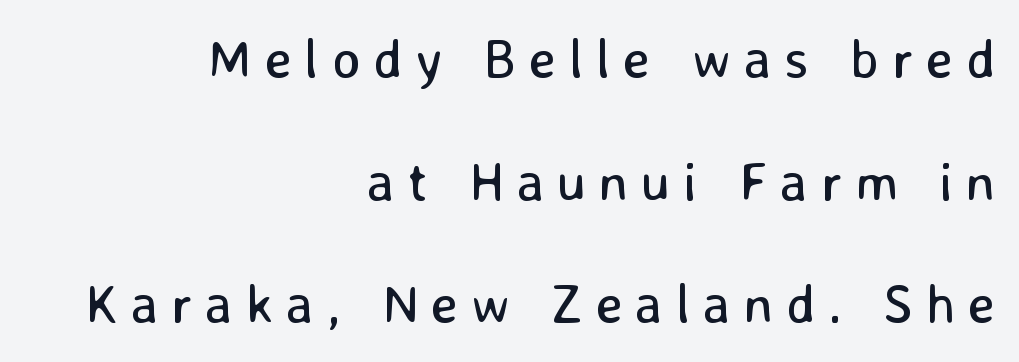
Q: Is the text bold? A: No.
Q: Is the text italic (slanted)? A: No, it is upright.
Q: Is the typeface a serif or a sans-serif typeface? A: Sans-serif.
Q: Is the text underlined? A: No.
Q: How is the paragraph aligned? A: Right-aligned.
Q: Is the spacing between letters normal or unusually wide? A: Unusually wide.
Q: Is the spacing between lines tight, normal or loose? A: Loose.
Q: Width (condensed, normal, or wide)? A: Normal.
Q: Stroke contrast? A: Low.
Q: x-height? A: Medium.
Q: Monospaced? A: No.
